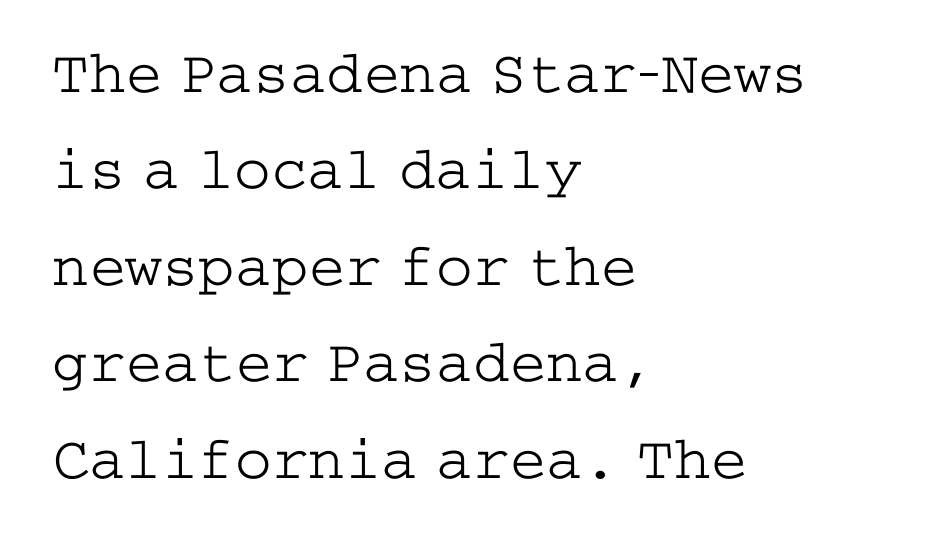
{"serif": "yes", "italic": "no", "bold": "no", "weight": "light", "width": "wide", "stroke_contrast": "low", "x_height": "medium", "underline": "no", "align": "left", "line_spacing": "normal", "line_spacing_ratio": 1.58, "letter_spacing": "normal", "letter_spacing_em": 0.0, "glyph_px": 61}
